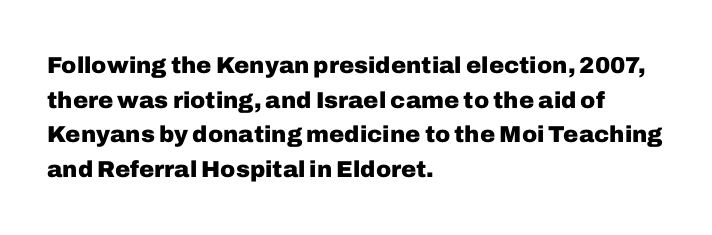
{"italic": "no", "bold": "yes", "underline": "no", "align": "left", "line_spacing": "normal", "line_spacing_ratio": 1.51, "letter_spacing": "normal", "letter_spacing_em": 0.0, "glyph_px": 23}
